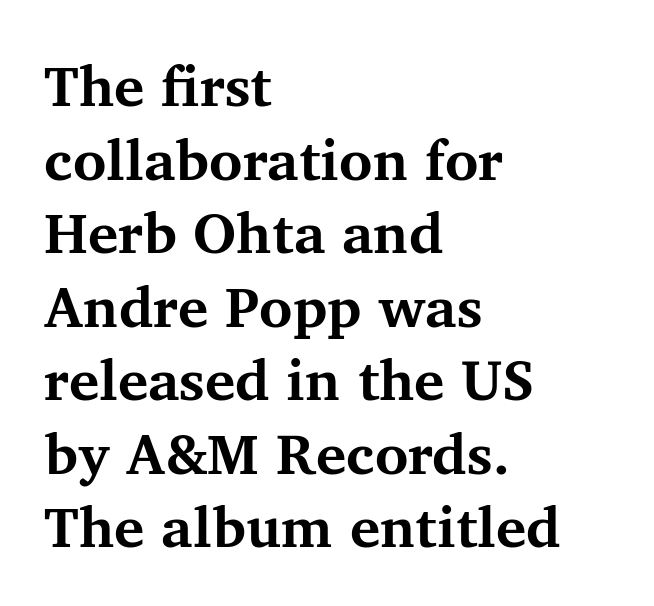
The image shows 57 px bold serif type, upright; set left-aligned, normal line spacing (1.29x), normal letter spacing, not underlined; medium stroke contrast and a medium x-height.
